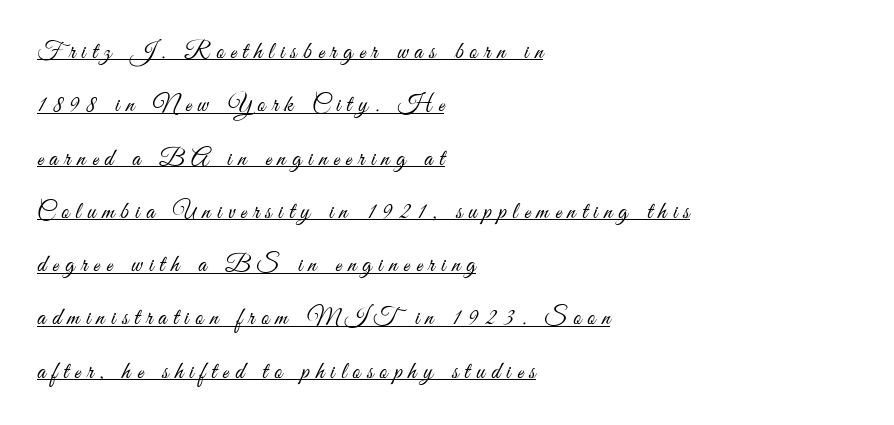
Q: Is the text bold? A: No.
Q: Is the text italic (slanted)? A: Yes.
Q: Is the text underlined? A: Yes.
Q: How is the paragraph aligned? A: Left-aligned.
Q: Is the spacing between letters normal or unusually wide? A: Unusually wide.
Q: Is the spacing between lines tight, normal or loose? A: Loose.
